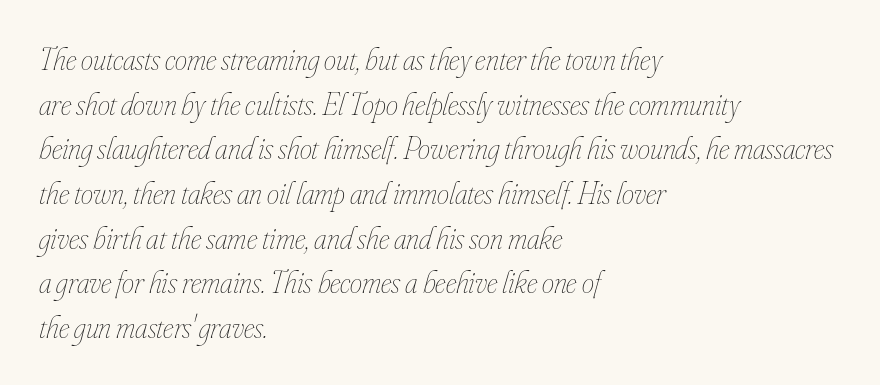
{"italic": "yes", "lean": "right", "slant_degrees": 16, "bold": "no", "weight": "thin", "width": "condensed", "stroke_contrast": "low", "x_height": "small", "monospaced": "no", "underline": "no", "align": "left", "line_spacing": "normal", "line_spacing_ratio": 1.44, "letter_spacing": "normal", "letter_spacing_em": 0.0, "glyph_px": 31}
